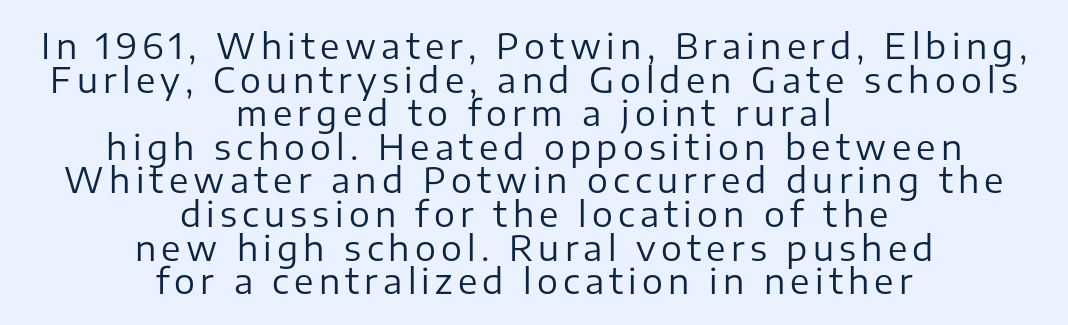
Q: Is the text bold? A: No.
Q: Is the text italic (slanted)? A: No, it is upright.
Q: Is the typeface a serif or a sans-serif typeface? A: Sans-serif.
Q: Is the text underlined? A: No.
Q: How is the paragraph aligned? A: Centered.
Q: Is the spacing between lines tight, normal or loose? A: Tight.
Q: Width (condensed, normal, or wide)? A: Normal.
Q: Stroke contrast? A: Low.
Q: x-height? A: Medium.
Q: Monospaced? A: No.
